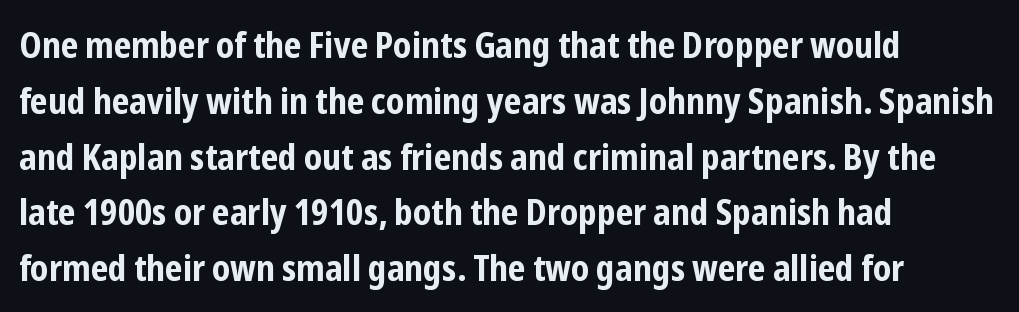
Q: Is the text bold? A: Yes.
Q: Is the text italic (slanted)? A: No, it is upright.
Q: Is the typeface a serif or a sans-serif typeface? A: Sans-serif.
Q: Is the text underlined? A: No.
Q: How is the paragraph aligned? A: Left-aligned.
Q: Is the spacing between letters normal or unusually wide? A: Normal.
Q: Is the spacing between lines tight, normal or loose? A: Normal.
Q: Width (condensed, normal, or wide)? A: Condensed.
Q: Stroke contrast? A: Low.
Q: x-height? A: Medium.
Q: Monospaced? A: No.
